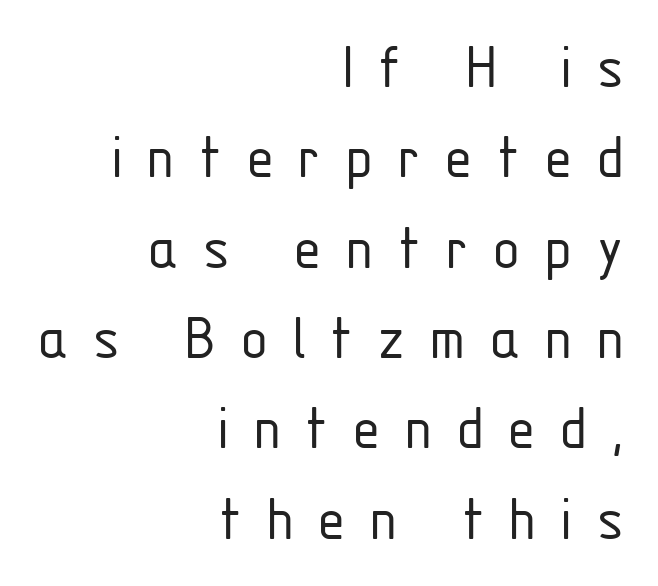
The image shows 65 px light, condensed sans-serif type, upright; set right-aligned, normal line spacing (1.39x), unusually wide letter spacing (+0.36 em), not underlined; low stroke contrast and a medium x-height.
